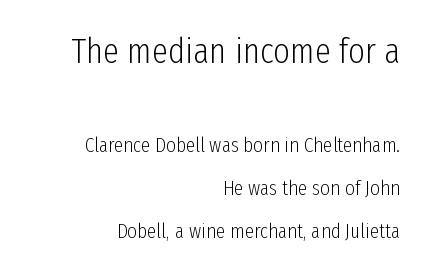
{"serif": "no", "italic": "no", "bold": "no", "weight": "light", "width": "condensed", "stroke_contrast": "low", "x_height": "medium", "monospaced": "no", "underline": "no", "align": "right", "line_spacing": "loose", "line_spacing_ratio": 2.06, "letter_spacing": "normal", "letter_spacing_em": 0.0, "larger_block": "first", "size_ratio": 1.71, "glyph_px": 36}
